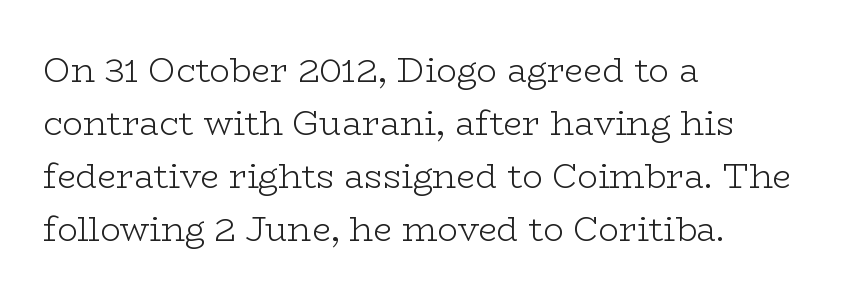
Q: Is the text bold? A: No.
Q: Is the text italic (slanted)? A: No, it is upright.
Q: Is the typeface a serif or a sans-serif typeface? A: Serif.
Q: Is the text underlined? A: No.
Q: How is the paragraph aligned? A: Left-aligned.
Q: Is the spacing between letters normal or unusually wide? A: Normal.
Q: Is the spacing between lines tight, normal or loose? A: Normal.
Q: Width (condensed, normal, or wide)? A: Wide.
Q: Stroke contrast? A: Low.
Q: x-height? A: Medium.
Q: Monospaced? A: No.
